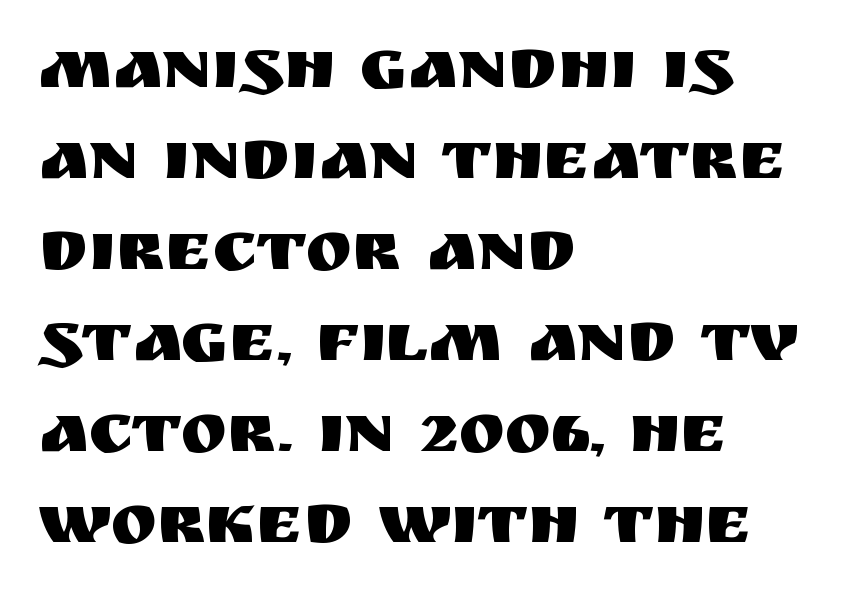
The image shows 70 px sans-serif type, upright; set left-aligned, normal line spacing (1.3x), normal letter spacing, not underlined; medium stroke contrast and a large x-height.
